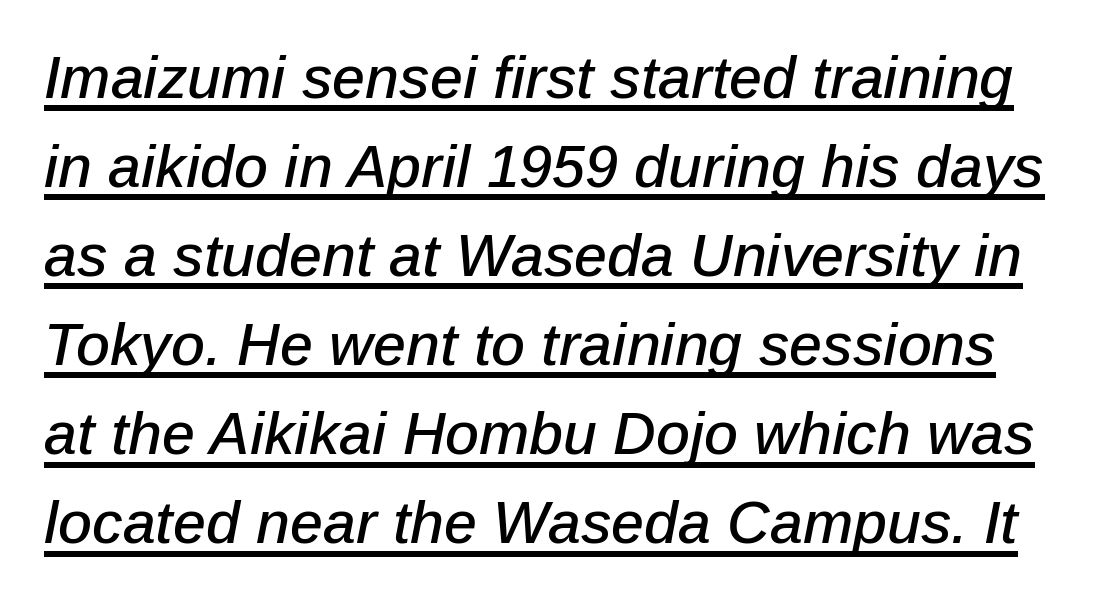
{"italic": "yes", "lean": "right", "slant_degrees": 12, "width": "normal", "stroke_contrast": "low", "x_height": "medium", "monospaced": "no", "underline": "yes", "line_spacing": "normal", "line_spacing_ratio": 1.51, "letter_spacing": "normal", "letter_spacing_em": 0.0, "glyph_px": 59}
